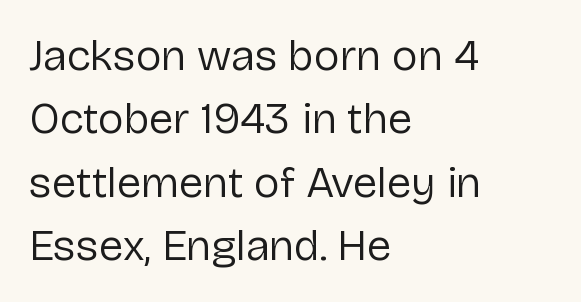
Does extra space separate the letters? No, they use regular spacing. This sample keeps an unexceptional amount of space between lines. The face used here is proportionally spaced, like ordinary book or web type. Short and long lines alike share a common starting point at left. Every character sits straight up, as roman type does. Each stroke keeps to a modest, everyday thickness or less.
